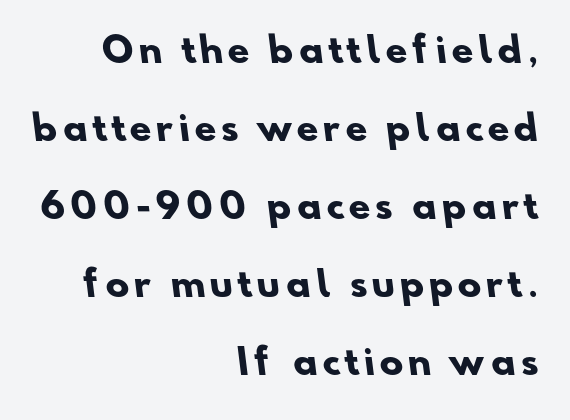
Q: Is the text bold? A: Yes.
Q: Is the typeface a serif or a sans-serif typeface? A: Sans-serif.
Q: Is the text underlined? A: No.
Q: How is the paragraph aligned? A: Right-aligned.
Q: Is the spacing between lines tight, normal or loose? A: Loose.
Q: Width (condensed, normal, or wide)? A: Normal.
Q: Stroke contrast? A: Low.
Q: x-height? A: Small.
Q: Monospaced? A: No.
